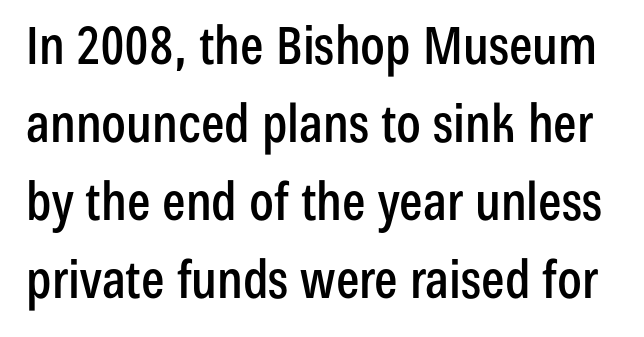
The face used here is a sans, in the tradition of grotesques and geometrics. Honestly, the letter spacing is just normal — you wouldn't notice it. Whoever set this chose a conventional vertical rhythm. Nope, not italic — everything's standing straight.
